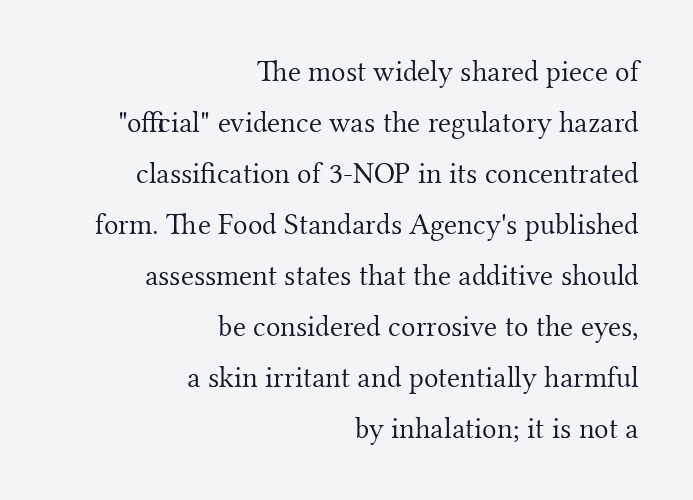
{"serif": "yes", "italic": "no", "bold": "no", "weight": "light", "width": "normal", "stroke_contrast": "medium", "x_height": "small", "monospaced": "no", "underline": "no", "align": "right", "line_spacing": "normal", "line_spacing_ratio": 1.7, "letter_spacing": "normal", "letter_spacing_em": 0.0, "glyph_px": 30}
